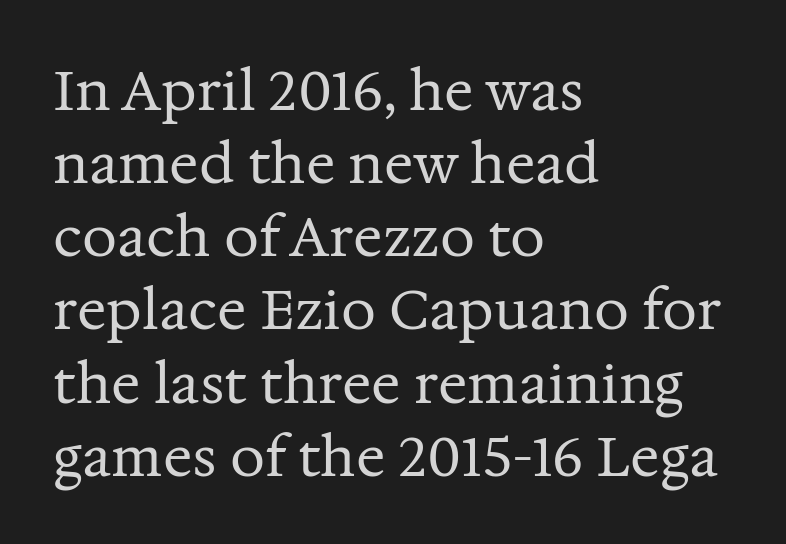
Short and long lines alike share a common starting point at left. This sample has the flowing, uneven cadence of proportional lettering. The horizontal fit of the characters is conventional and even. Posture: straight, roman, zero tilt.
